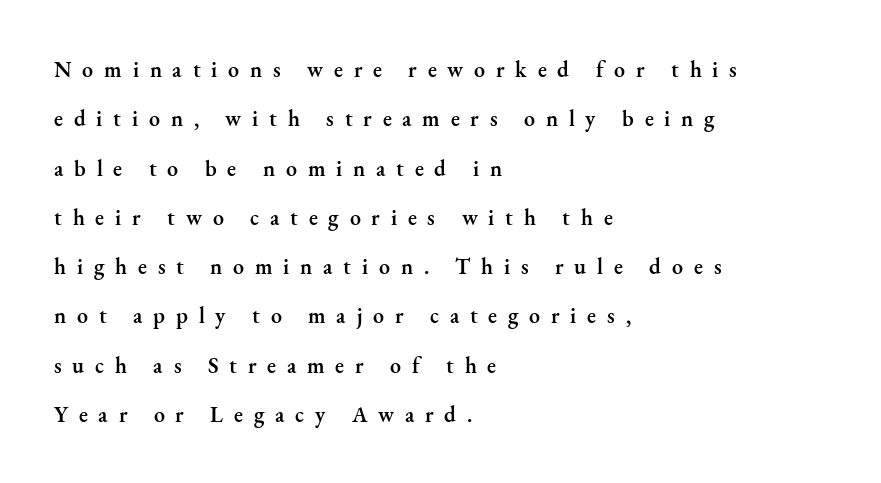
{"italic": "no", "bold": "semi", "underline": "no", "align": "left", "line_spacing": "loose", "line_spacing_ratio": 2.24, "letter_spacing": "wide", "letter_spacing_em": 0.49, "glyph_px": 22}
